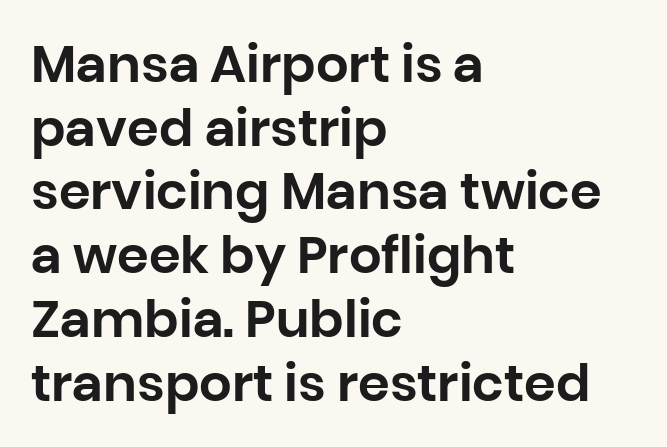
Q: Is the text italic (slanted)? A: No, it is upright.
Q: Is the typeface a serif or a sans-serif typeface? A: Sans-serif.
Q: Is the text underlined? A: No.
Q: How is the paragraph aligned? A: Left-aligned.
Q: Is the spacing between letters normal or unusually wide? A: Normal.
Q: Is the spacing between lines tight, normal or loose? A: Normal.
Q: Width (condensed, normal, or wide)? A: Normal.
Q: Stroke contrast? A: Low.
Q: x-height? A: Large.
Q: Monospaced? A: No.
